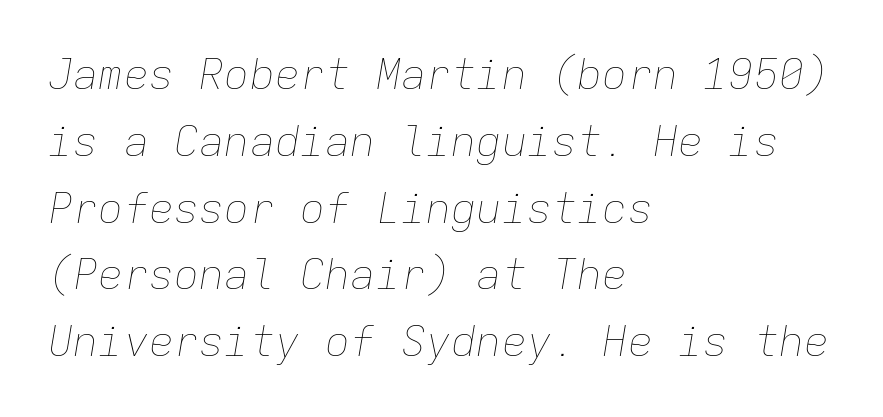
The image shows 42 px thin type, italic (leaning right), monospaced; set left-aligned, normal line spacing (1.59x), normal letter spacing, not underlined; low stroke contrast and a medium x-height.
